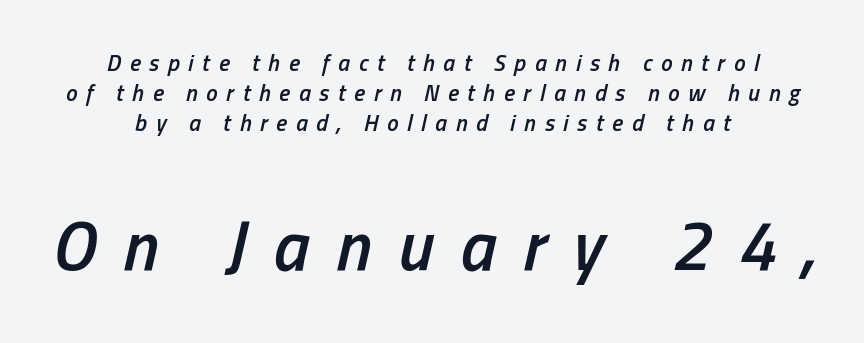
{"italic": "yes", "lean": "right", "slant_degrees": 13, "bold": "semi", "weight": "semibold", "width": "condensed", "stroke_contrast": "low", "x_height": "medium", "monospaced": "no", "underline": "no", "align": "center", "line_spacing": "normal", "line_spacing_ratio": 1.31, "letter_spacing": "wide", "letter_spacing_em": 0.38, "larger_block": "second", "size_ratio": 3.04, "glyph_px": 70}
